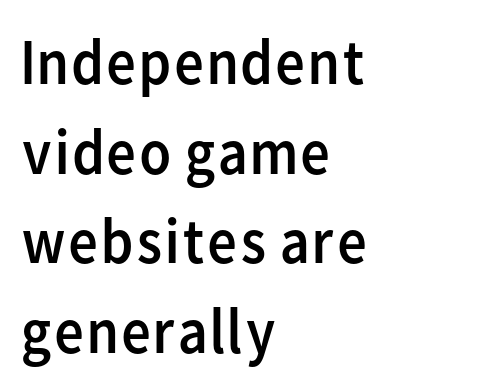
Q: Is the text bold? A: No.
Q: Is the text italic (slanted)? A: No, it is upright.
Q: Is the typeface a serif or a sans-serif typeface? A: Sans-serif.
Q: Is the text underlined? A: No.
Q: How is the paragraph aligned? A: Left-aligned.
Q: Is the spacing between letters normal or unusually wide? A: Normal.
Q: Is the spacing between lines tight, normal or loose? A: Normal.
Q: Width (condensed, normal, or wide)? A: Normal.
Q: Stroke contrast? A: Low.
Q: x-height? A: Medium.
Q: Monospaced? A: No.
